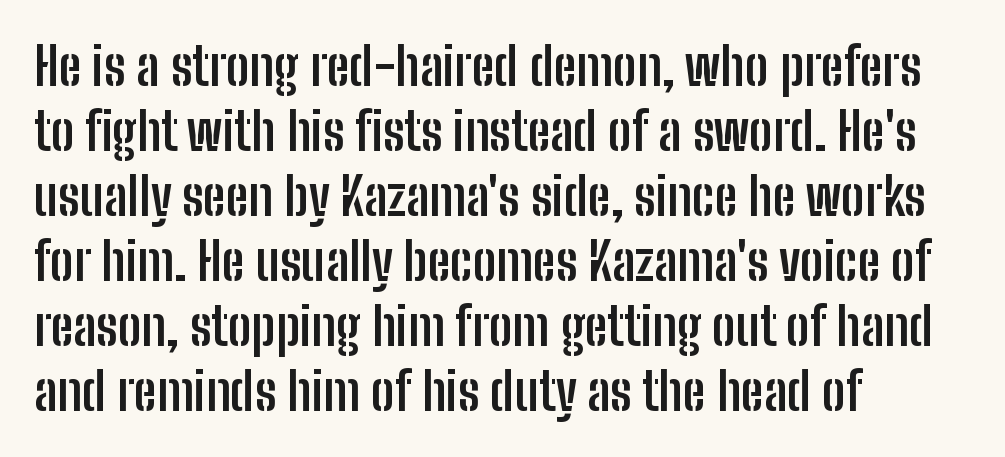
Q: Is the text bold? A: Yes.
Q: Is the text italic (slanted)? A: No, it is upright.
Q: Is the typeface a serif or a sans-serif typeface? A: Sans-serif.
Q: Is the text underlined? A: No.
Q: How is the paragraph aligned? A: Left-aligned.
Q: Is the spacing between letters normal or unusually wide? A: Normal.
Q: Is the spacing between lines tight, normal or loose? A: Normal.
Q: Width (condensed, normal, or wide)? A: Condensed.
Q: Stroke contrast? A: Low.
Q: x-height? A: Medium.
Q: Monospaced? A: No.
